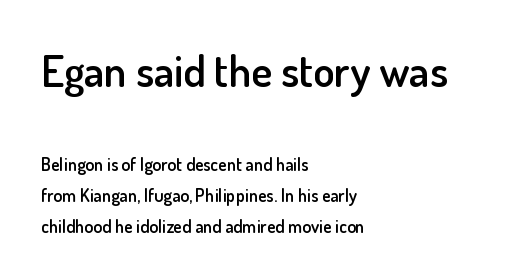
Here the first block reads like a headline and the second like body copy. Grotesque or geometric, the face here clearly has no serifs. Does the copy run flush right? No — it runs flush left. When letters stand straight like this, we call the style roman or upright. The area under the type is left untouched. The rendering uses natural spacing where letterforms have individual widths.
